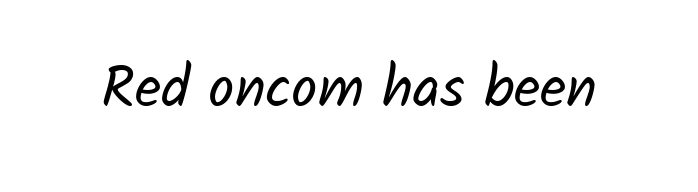
Character widths vary here, with narrow letters taking less room than wide ones. Underlining? Definitely not there. Default kerning and tracking; the words read as compact shapes. Letters have the restrained weight of plain body copy at most. The text was rendered using a sans face with plain stroke endings.
